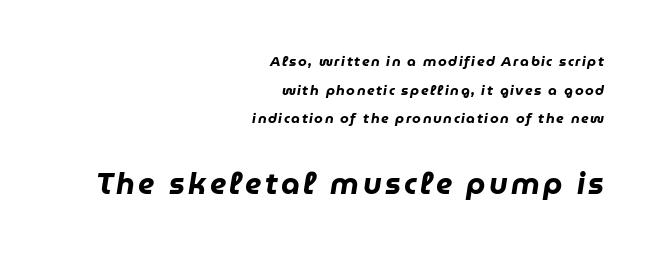
The image shows 30 px heavy type, italic (leaning right); set right-aligned, loose line spacing (2.05x), not underlined; the second (bottom) block is 2.14x larger; low stroke contrast and a medium x-height.
